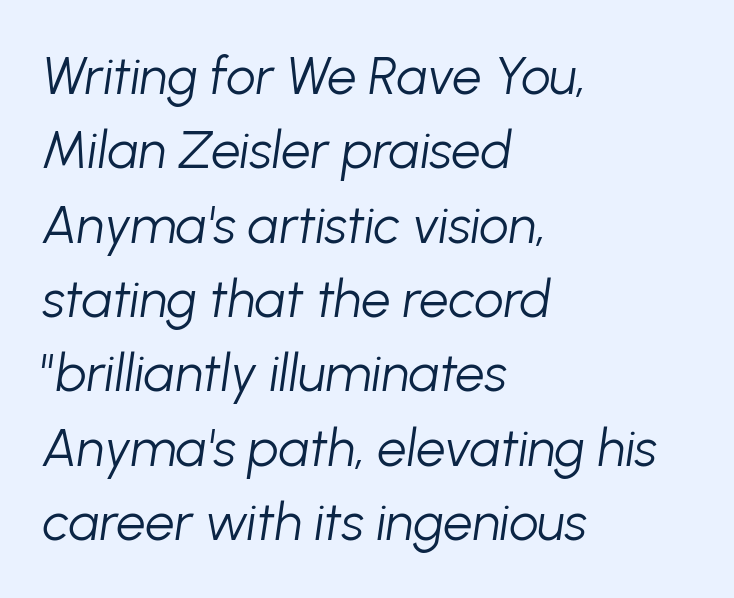
The whole block is typeset with a tilt. You could not count columns in this text — the font is proportionally spaced. Is the letter spacing exaggerated? No — it looks like the ordinary default. Evenly set lines give the paragraph a standard silhouette. This rendering uses left alignment, leaving the right contour irregular. Stroke thickness stays within the range of a standard reading face or lighter.
